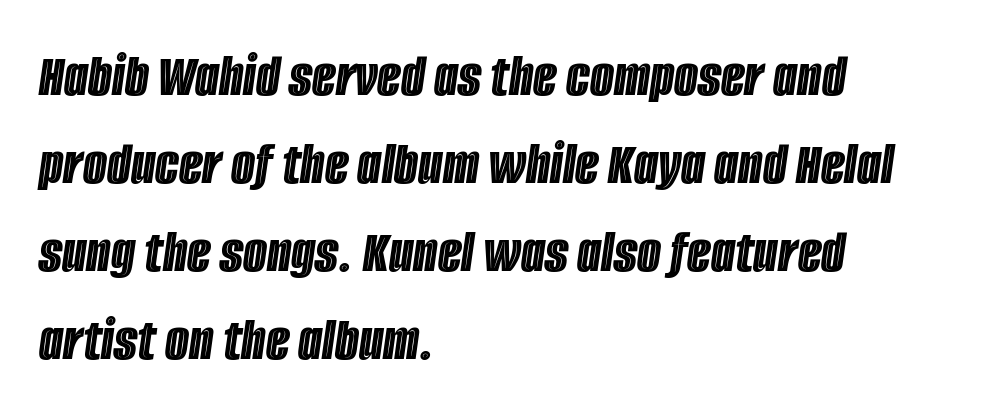
There is no visible air inserted between adjacent glyphs. The letters advance in unequal steps, a hallmark of proportional type. Rule under the text: the space is simply empty. Which margin do the lines hug? The left one — the right edge is uneven.
